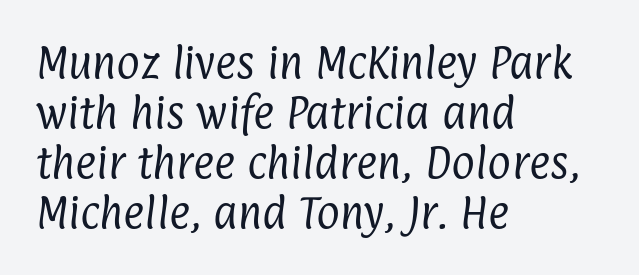
Q: Is the text bold? A: No.
Q: Is the typeface a serif or a sans-serif typeface? A: Sans-serif.
Q: Is the text underlined? A: No.
Q: How is the paragraph aligned? A: Left-aligned.
Q: Is the spacing between letters normal or unusually wide? A: Normal.
Q: Is the spacing between lines tight, normal or loose? A: Normal.
Q: Width (condensed, normal, or wide)? A: Condensed.
Q: Stroke contrast? A: Low.
Q: x-height? A: Medium.
Q: Monospaced? A: No.
